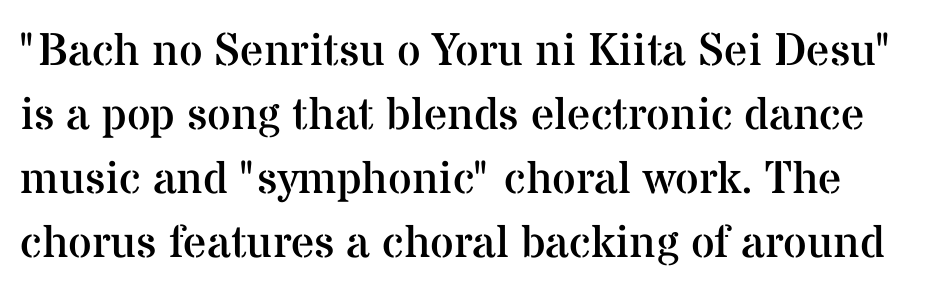
{"serif": "yes", "italic": "no", "bold": "no", "weight": "regular", "width": "normal", "stroke_contrast": "medium", "x_height": "medium", "monospaced": "no", "underline": "no", "line_spacing": "normal", "line_spacing_ratio": 1.39, "letter_spacing": "normal", "letter_spacing_em": 0.0, "glyph_px": 46}
